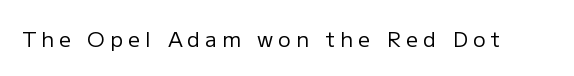
{"italic": "no", "bold": "no", "underline": "no", "letter_spacing": "wide", "letter_spacing_em": 0.25, "glyph_px": 21}
